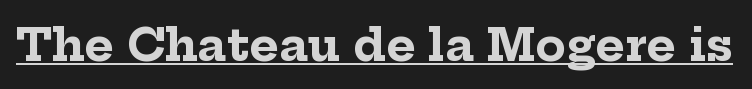
The image shows 45 px bold serif type, upright; set normal letter spacing, underlined; low stroke contrast and a medium x-height.
